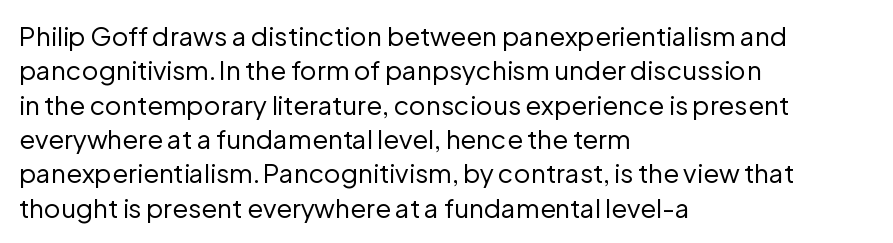
{"italic": "no", "bold": "no", "underline": "no", "align": "left", "line_spacing": "normal", "line_spacing_ratio": 1.32, "letter_spacing": "normal", "letter_spacing_em": 0.0, "glyph_px": 26}
